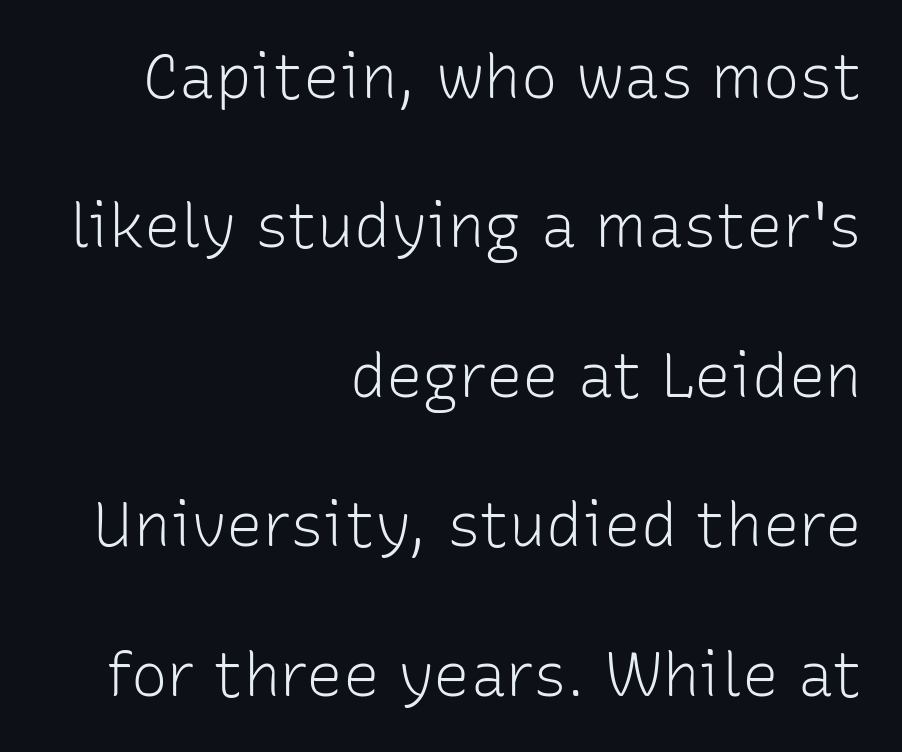
Weight class: somewhere from thin through regular. Letters rest on an invisible, unmarked baseline. Does the leading feel generous? Absolutely, it's lavish. Between one letter and the next there's only the usual sliver of space. Caption: multi-line text, flush right, ragged left. The passage shown is typed in a proportional face where columns would drift.
